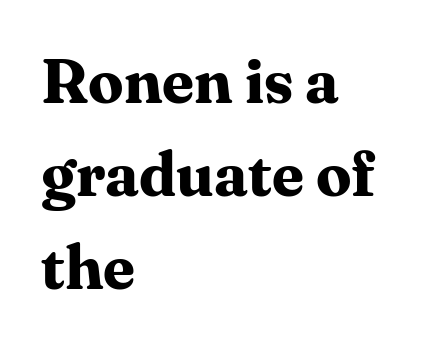
{"serif": "yes", "italic": "no", "bold": "yes", "weight": "bold", "width": "normal", "stroke_contrast": "medium", "x_height": "medium", "monospaced": "no", "underline": "no", "align": "left", "line_spacing": "normal", "line_spacing_ratio": 1.48, "letter_spacing": "normal", "letter_spacing_em": 0.0, "glyph_px": 63}
